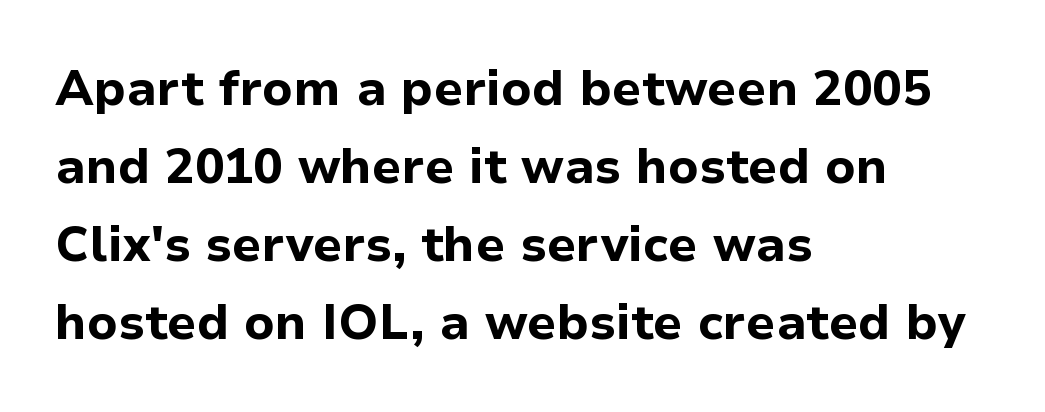
Q: Is the text bold? A: Yes.
Q: Is the text italic (slanted)? A: No, it is upright.
Q: Is the typeface a serif or a sans-serif typeface? A: Sans-serif.
Q: Is the text underlined? A: No.
Q: How is the paragraph aligned? A: Left-aligned.
Q: Is the spacing between letters normal or unusually wide? A: Normal.
Q: Is the spacing between lines tight, normal or loose? A: Normal.
Q: Width (condensed, normal, or wide)? A: Normal.
Q: Stroke contrast? A: Low.
Q: x-height? A: Medium.
Q: Monospaced? A: No.
